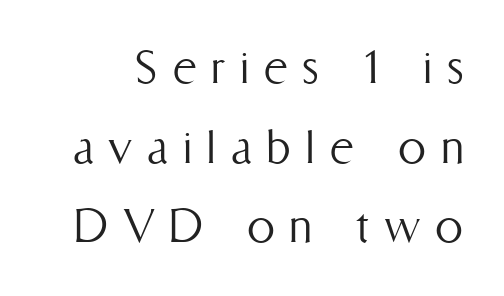
Q: Is the text bold? A: No.
Q: Is the text italic (slanted)? A: No, it is upright.
Q: Is the text underlined? A: No.
Q: Is the spacing between letters normal or unusually wide? A: Unusually wide.
Q: Is the spacing between lines tight, normal or loose? A: Normal.
Q: Width (condensed, normal, or wide)? A: Condensed.
Q: Stroke contrast? A: Medium.
Q: x-height? A: Medium.
Q: Monospaced? A: No.
